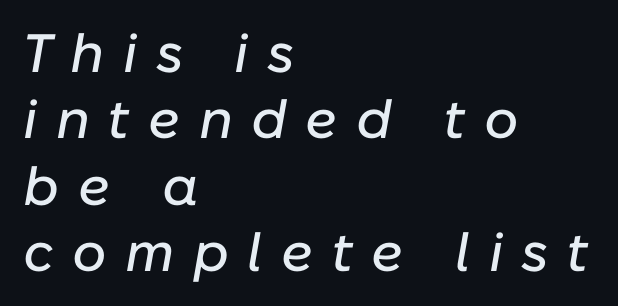
Q: Is the text italic (slanted)? A: Yes, it leans right by about 10 degrees.
Q: Is the text underlined? A: No.
Q: How is the paragraph aligned? A: Left-aligned.
Q: Is the spacing between letters normal or unusually wide? A: Unusually wide.
Q: Width (condensed, normal, or wide)? A: Normal.
Q: Stroke contrast? A: Low.
Q: x-height? A: Medium.
Q: Monospaced? A: No.
